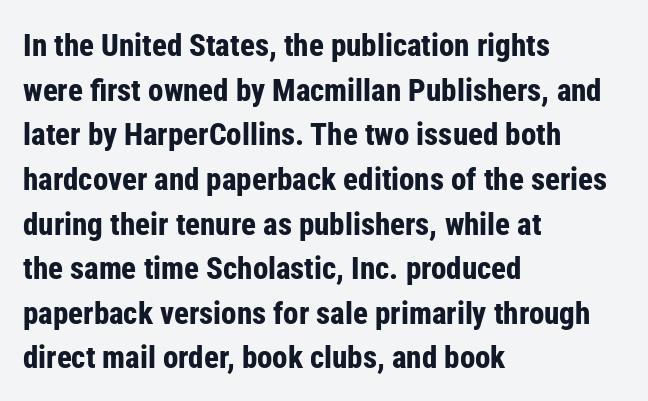
The image shows 31 px bold, condensed sans-serif type, upright; set left-aligned, normal line spacing (1.44x), normal letter spacing, not underlined; low stroke contrast and a medium x-height.
